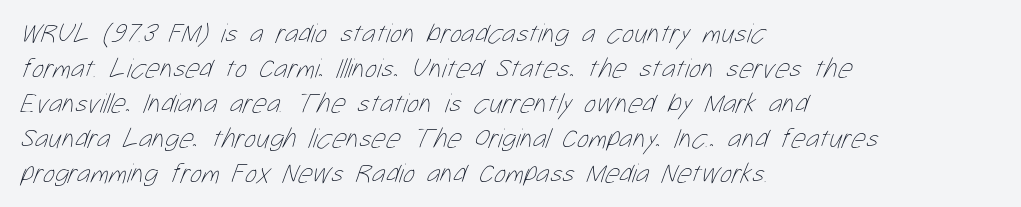
{"bold": "no", "weight": "thin", "width": "condensed", "stroke_contrast": "low", "x_height": "medium", "monospaced": "no", "underline": "no", "align": "left", "line_spacing": "normal", "line_spacing_ratio": 1.25, "letter_spacing": "normal", "letter_spacing_em": 0.0, "glyph_px": 28}
